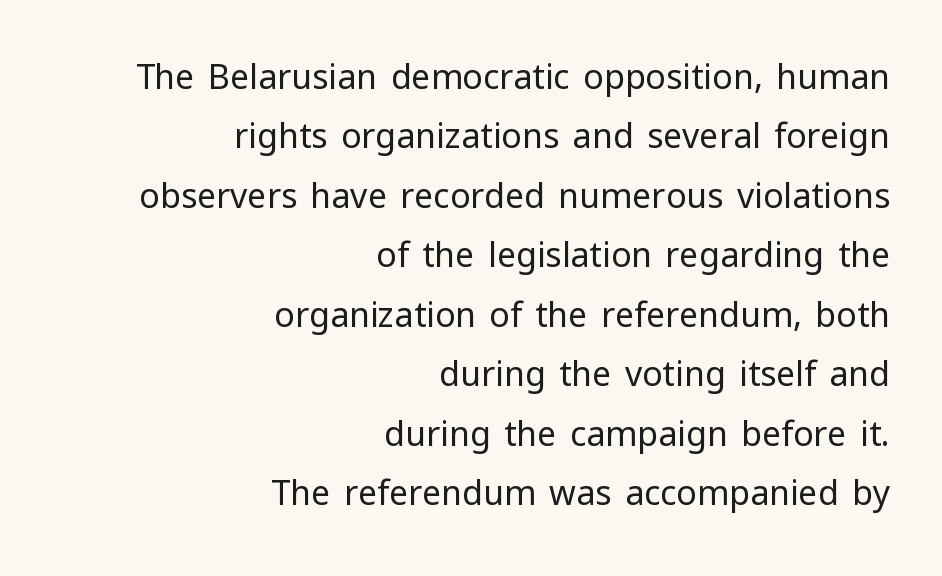
{"serif": "no", "italic": "no", "bold": "no", "weight": "regular", "width": "normal", "stroke_contrast": "low", "x_height": "medium", "monospaced": "no", "underline": "no", "align": "right", "line_spacing_ratio": 1.75, "letter_spacing": "normal", "letter_spacing_em": 0.0, "glyph_px": 34}
